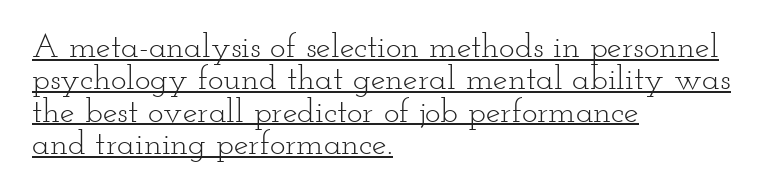
The image shows 33 px light, wide serif type, upright; set left-aligned, tight line spacing (0.98x), normal letter spacing, underlined; low stroke contrast and a small x-height.
